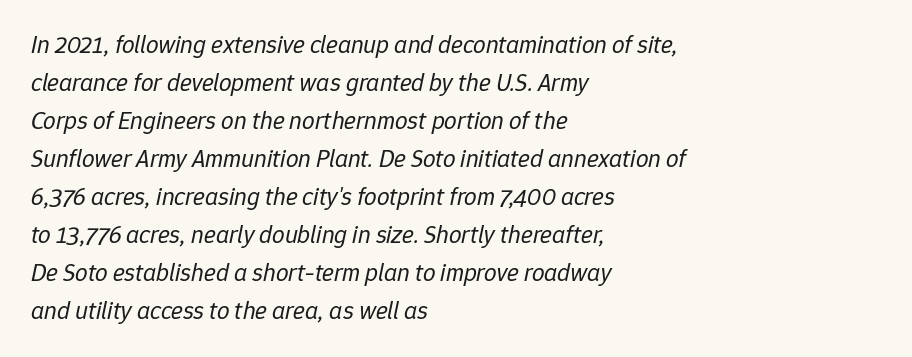
{"italic": "yes", "lean": "right", "slant_degrees": 12, "bold": "no", "underline": "no", "align": "left", "line_spacing": "normal", "line_spacing_ratio": 1.52, "letter_spacing": "normal", "letter_spacing_em": 0.0, "glyph_px": 25}
